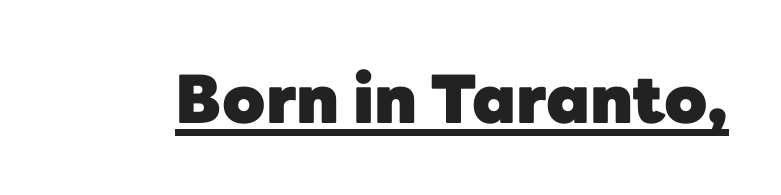
Q: Is the text bold? A: Yes.
Q: Is the text italic (slanted)? A: No, it is upright.
Q: Is the typeface a serif or a sans-serif typeface? A: Sans-serif.
Q: Is the text underlined? A: Yes.
Q: Is the spacing between letters normal or unusually wide? A: Normal.
Q: Width (condensed, normal, or wide)? A: Normal.
Q: Stroke contrast? A: Low.
Q: x-height? A: Medium.
Q: Monospaced? A: No.
